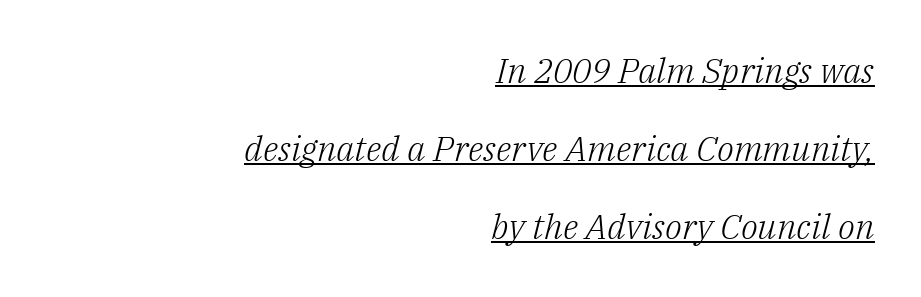
Q: Is the text bold? A: No.
Q: Is the text italic (slanted)? A: Yes, it leans right by about 14 degrees.
Q: Is the typeface a serif or a sans-serif typeface? A: Serif.
Q: Is the text underlined? A: Yes.
Q: How is the paragraph aligned? A: Right-aligned.
Q: Is the spacing between letters normal or unusually wide? A: Normal.
Q: Is the spacing between lines tight, normal or loose? A: Loose.
Q: Width (condensed, normal, or wide)? A: Normal.
Q: Stroke contrast? A: Low.
Q: x-height? A: Medium.
Q: Monospaced? A: No.
